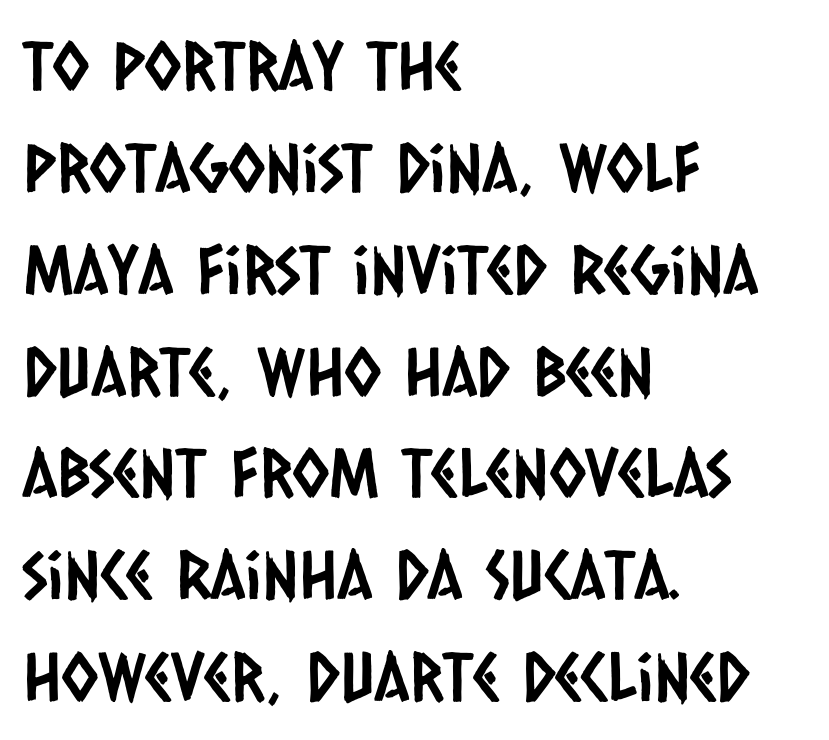
The lines in this sample share a left origin and differ only in where they stop. Baseline-to-baseline distance is the conventional proportion of letter height. The strip under each line holds only bare page. The rendering keeps characters at their native spacing. Think of a printed novel: that variable character pitch is what you see here.
